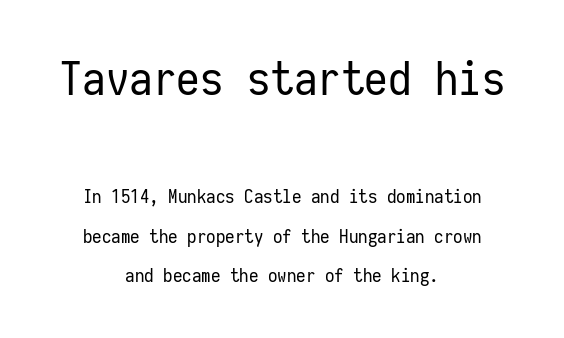
Which of the two is more prominent by size? The first, at the top. Nobody touched the tracking dial on this one. No feet cap the strokes, marking this as sans-serif type. Descender tails drop into unmarked territory.
